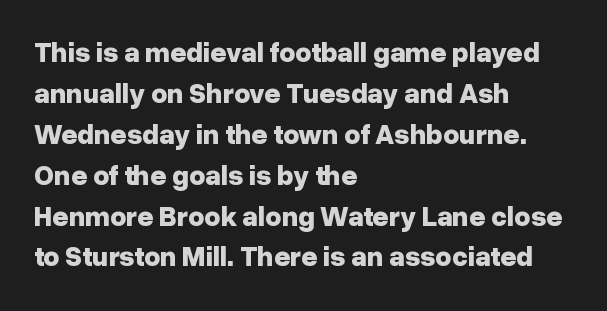
Q: Is the text bold? A: Yes.
Q: Is the text italic (slanted)? A: No, it is upright.
Q: Is the typeface a serif or a sans-serif typeface? A: Sans-serif.
Q: Is the text underlined? A: No.
Q: How is the paragraph aligned? A: Left-aligned.
Q: Is the spacing between letters normal or unusually wide? A: Normal.
Q: Is the spacing between lines tight, normal or loose? A: Normal.
Q: Width (condensed, normal, or wide)? A: Normal.
Q: Stroke contrast? A: Low.
Q: x-height? A: Medium.
Q: Monospaced? A: No.
